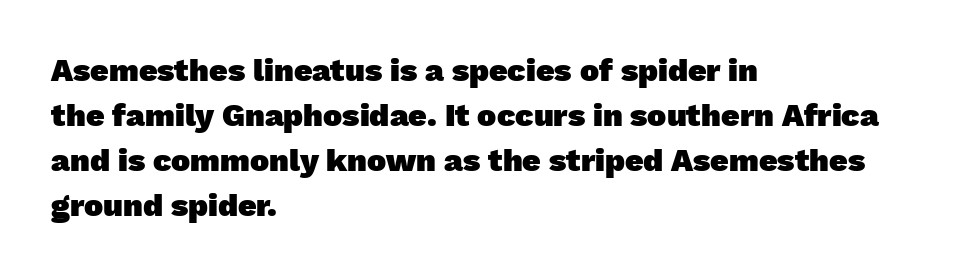
{"serif": "no", "bold": "yes", "weight": "heavy", "width": "normal", "stroke_contrast": "low", "x_height": "medium", "monospaced": "no", "underline": "no", "align": "left", "line_spacing": "normal", "line_spacing_ratio": 1.41, "letter_spacing": "normal", "letter_spacing_em": 0.0, "glyph_px": 32}
